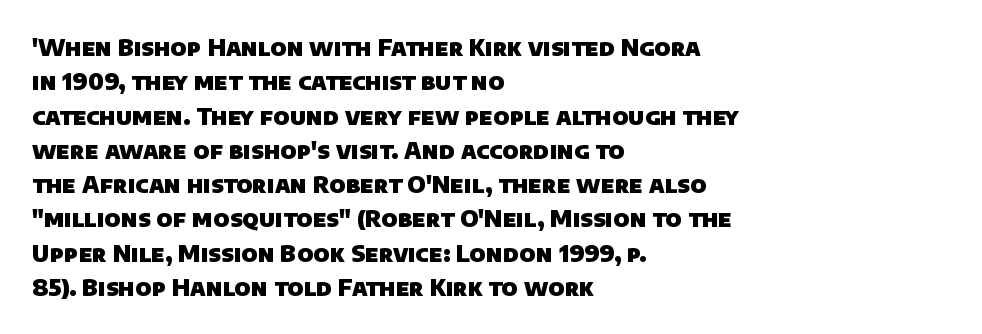
Spacing between characters is what you'd get straight out of the box. This sample is left-justified, so line endings fall wherever the words run out. Honestly, there is no underline to notice here at all. This is heavy type, rendered in bold. Line spacing here is normal.
